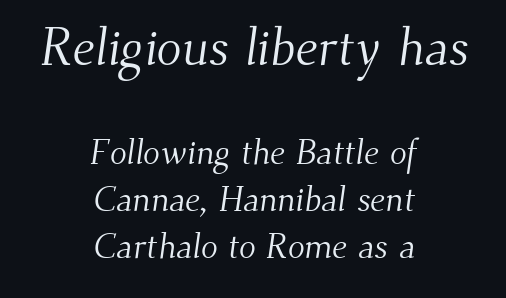
{"serif": "yes", "bold": "no", "weight": "light", "width": "normal", "stroke_contrast": "medium", "x_height": "small", "monospaced": "no", "underline": "no", "align": "center", "line_spacing": "normal", "line_spacing_ratio": 1.34, "letter_spacing": "normal", "letter_spacing_em": 0.0, "larger_block": "first", "size_ratio": 1.49, "glyph_px": 52}
